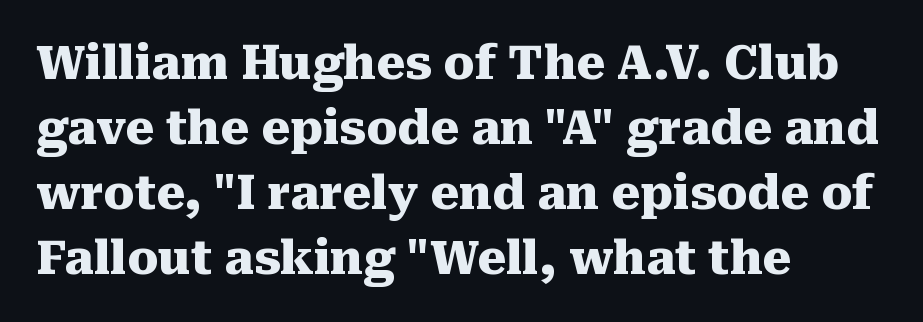
{"serif": "yes", "italic": "no", "bold": "yes", "weight": "heavy", "width": "normal", "stroke_contrast": "medium", "x_height": "medium", "monospaced": "no", "underline": "no", "align": "left", "line_spacing": "normal", "line_spacing_ratio": 1.41, "letter_spacing": "normal", "letter_spacing_em": 0.0, "glyph_px": 46}
